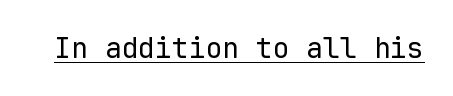
The image shows 28 px regular-weight sans-serif type, upright, monospaced; set normal letter spacing, underlined; low stroke contrast and a medium x-height.
